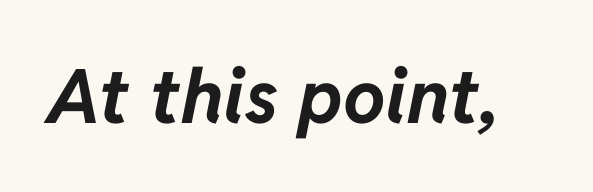
You'd pick this weight for a headline — it's a proper bold. Do the characters align in a grid? No, the font is proportional. Nobody drew a line under any word here. The type is set solid horizontally, with unmodified tracking.
